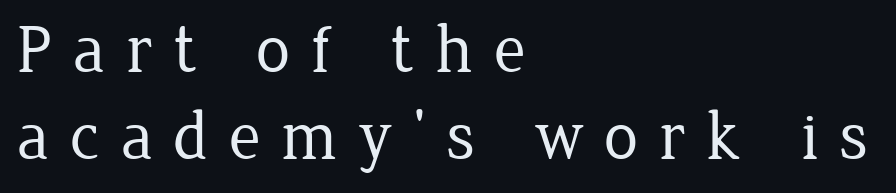
Q: Is the text bold? A: No.
Q: Is the text italic (slanted)? A: No, it is upright.
Q: Is the typeface a serif or a sans-serif typeface? A: Serif.
Q: Is the text underlined? A: No.
Q: How is the paragraph aligned? A: Left-aligned.
Q: Is the spacing between letters normal or unusually wide? A: Unusually wide.
Q: Is the spacing between lines tight, normal or loose? A: Normal.
Q: Width (condensed, normal, or wide)? A: Normal.
Q: Stroke contrast? A: Low.
Q: x-height? A: Medium.
Q: Monospaced? A: No.
